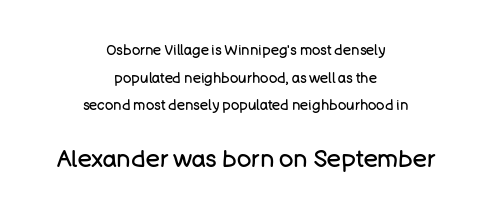
Q: Is the text bold? A: No.
Q: Is the text italic (slanted)? A: No, it is upright.
Q: Is the text underlined? A: No.
Q: How is the paragraph aligned? A: Centered.
Q: Is the spacing between letters normal or unusually wide? A: Normal.
Q: Is the spacing between lines tight, normal or loose? A: Loose.
Q: Which block of text is set in a larger size, the first (top) or the second (bottom)? A: The second (bottom) one.
